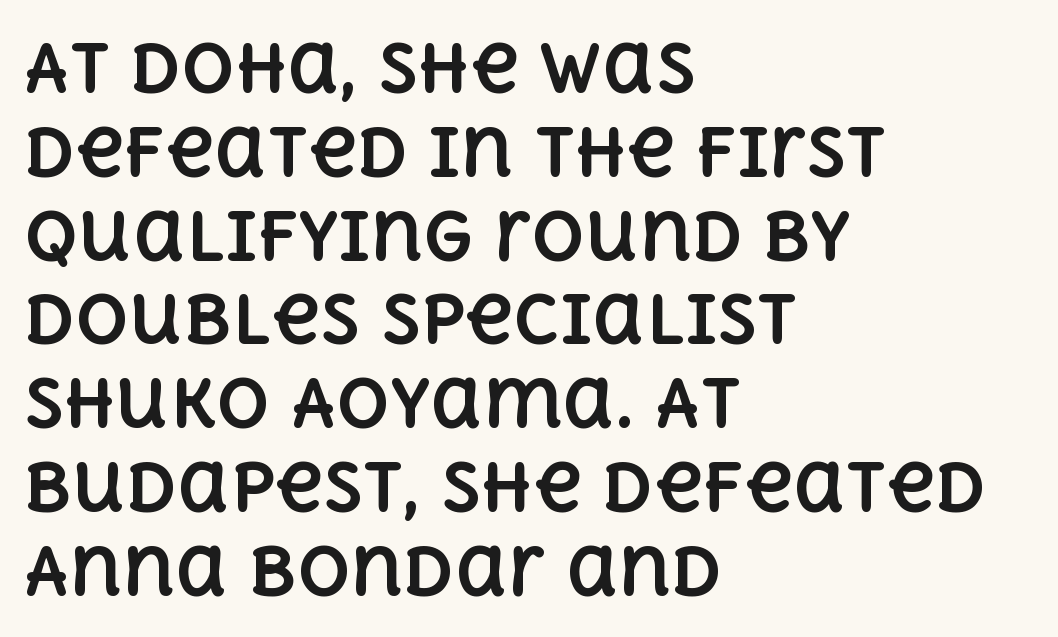
Q: Is the text bold? A: Yes.
Q: Is the text italic (slanted)? A: No, it is upright.
Q: Is the text underlined? A: No.
Q: How is the paragraph aligned? A: Left-aligned.
Q: Is the spacing between letters normal or unusually wide? A: Normal.
Q: Is the spacing between lines tight, normal or loose? A: Normal.
Q: Width (condensed, normal, or wide)? A: Normal.
Q: x-height? A: Large.
Q: Monospaced? A: No.
